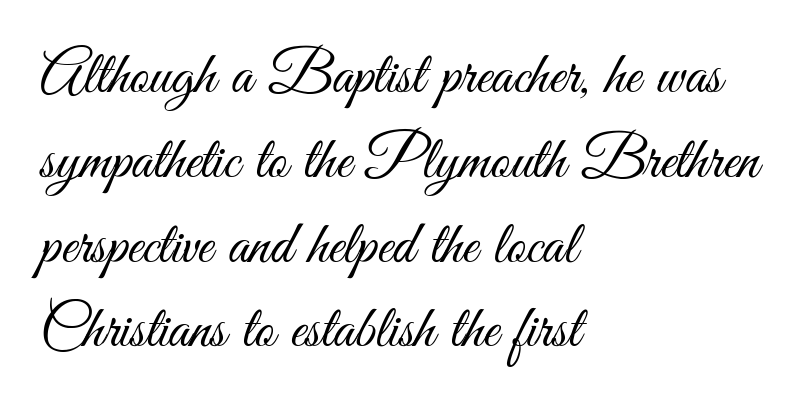
Looks like regular typesetting: each glyph gets only the width it needs. Compared with typical paragraphs, the rows here are spaced about the same. The weight tops out at a normal text grade. The rendering shows plain stroke endings on the letterforms — a sans-serif design. Short and long lines alike share a common starting point at left.
